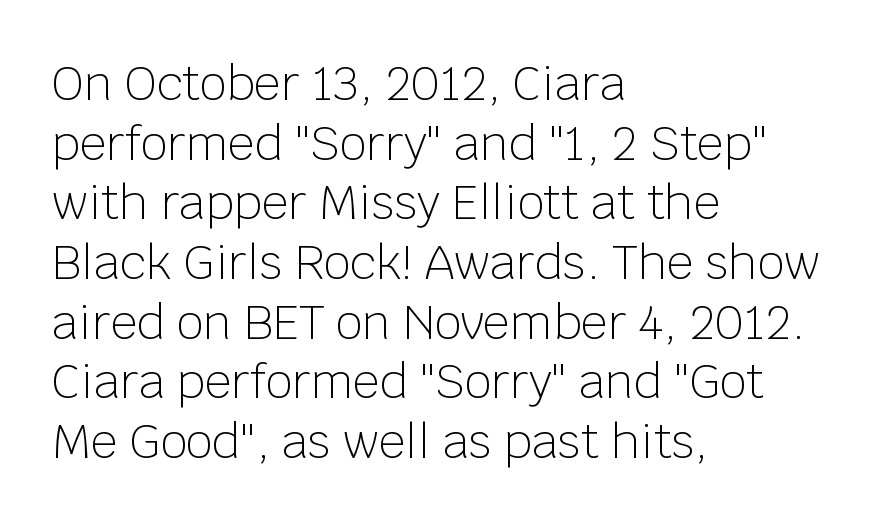
Type style note: lacks serifs. Typeset ragged right — the left edge is the straight one. This is not heavy type; no bold has been used. This block has exactly the height ordinary leading produces. This is the regular roman posture of the typeface. The letters advance in unequal steps, a hallmark of proportional type.
